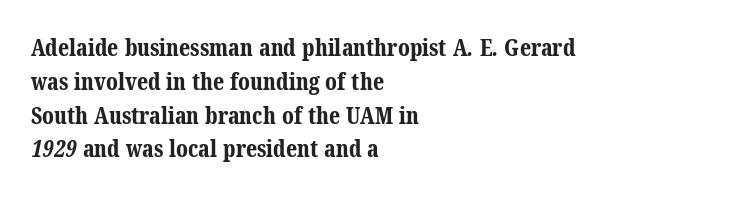
Q: Is the text bold? A: Yes.
Q: Is the text underlined? A: No.
Q: How is the paragraph aligned? A: Left-aligned.
Q: Is the spacing between letters normal or unusually wide? A: Normal.
Q: Is the spacing between lines tight, normal or loose? A: Normal.
